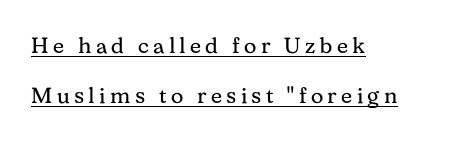
Loosely led — the rows are spread out. Caption: expanded tracking, letters set apart. The font's upright variant was chosen for this text. Check the space under the baseline: a stroke is drawn there.
